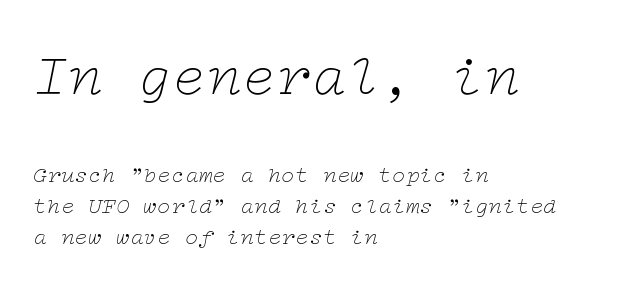
The image shows 58 px thin, wide serif type, italic (leaning right); set left-aligned, normal line spacing (1.35x), normal letter spacing, not underlined; the first (top) block is 2.52x larger; low stroke contrast and a medium x-height.
